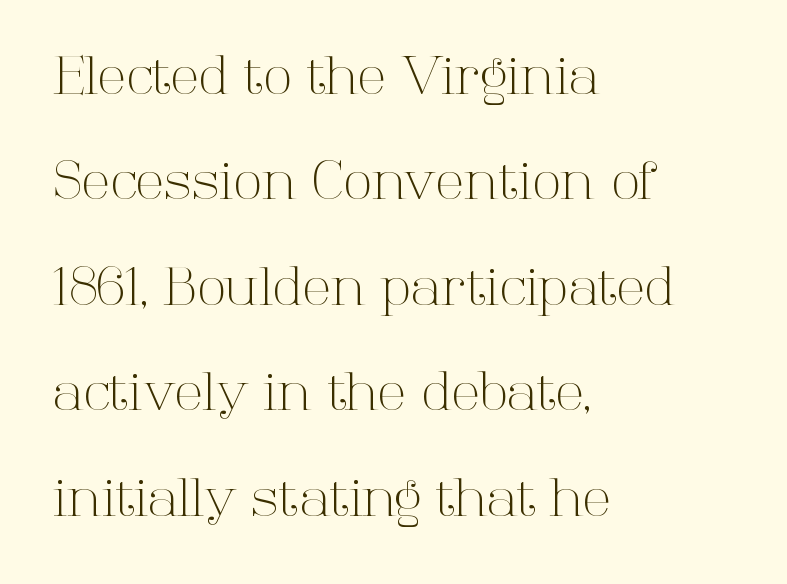
Regarding leading, the lines here are spaced well apart. Any mark beneath the type? The region is blank. You could not count columns in this text — the font is proportionally spaced. This rendering uses left alignment, leaving the right contour irregular. Ascenders rise straight up at ninety degrees. Each stroke keeps to a modest, everyday thickness or less.
